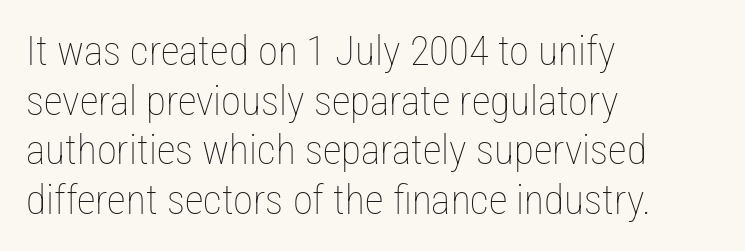
{"italic": "no", "bold": "no", "weight": "thin", "width": "condensed", "stroke_contrast": "low", "x_height": "medium", "monospaced": "no", "underline": "no", "align": "left", "line_spacing_ratio": 1.21, "letter_spacing": "normal", "letter_spacing_em": 0.0, "glyph_px": 41}
